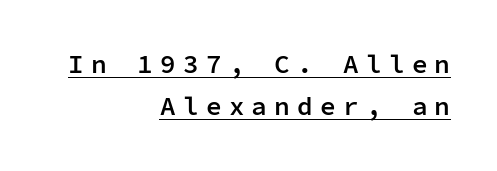
Q: Is the text bold? A: Semi-bold.
Q: Is the text italic (slanted)? A: No, it is upright.
Q: Is the text underlined? A: Yes.
Q: How is the paragraph aligned? A: Right-aligned.
Q: Is the spacing between letters normal or unusually wide? A: Unusually wide.
Q: Is the spacing between lines tight, normal or loose? A: Normal.
